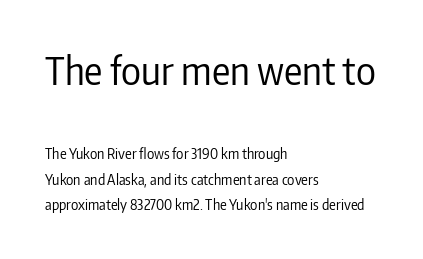
{"serif": "no", "italic": "no", "bold": "no", "weight": "regular", "width": "condensed", "stroke_contrast": "low", "x_height": "medium", "monospaced": "no", "underline": "no", "align": "left", "line_spacing_ratio": 1.81, "letter_spacing": "normal", "letter_spacing_em": 0.0, "larger_block": "first", "size_ratio": 2.71, "glyph_px": 38}
